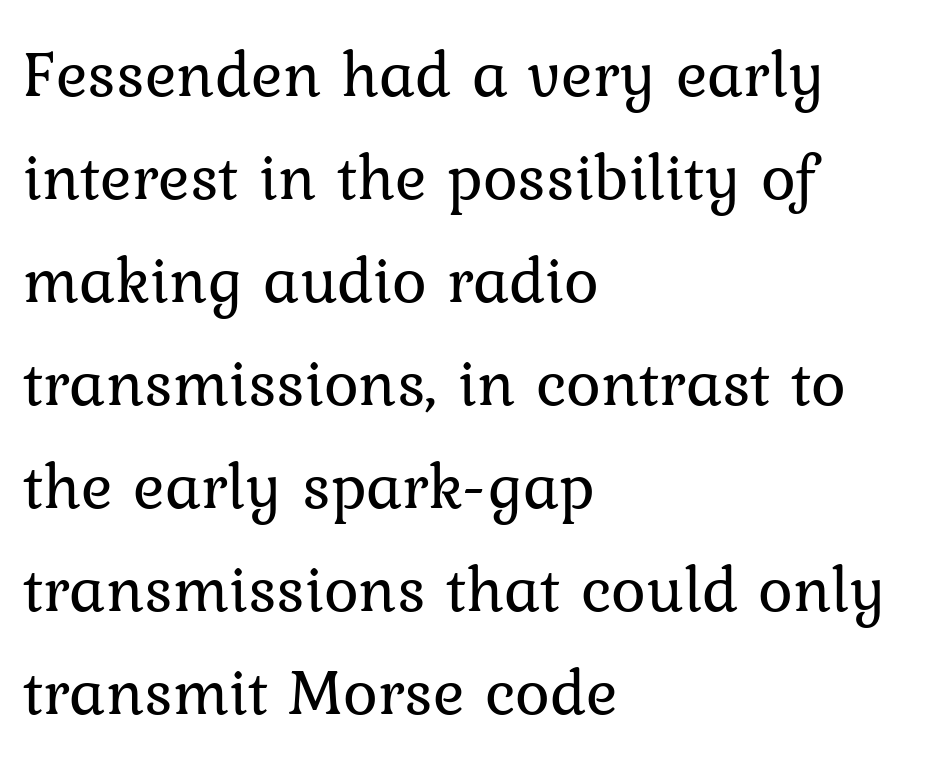
{"serif": "yes", "italic": "no", "bold": "no", "weight": "regular", "width": "normal", "stroke_contrast": "low", "x_height": "medium", "monospaced": "no", "underline": "no", "align": "left", "line_spacing": "normal", "line_spacing_ratio": 1.56, "letter_spacing": "normal", "letter_spacing_em": 0.0, "glyph_px": 66}
